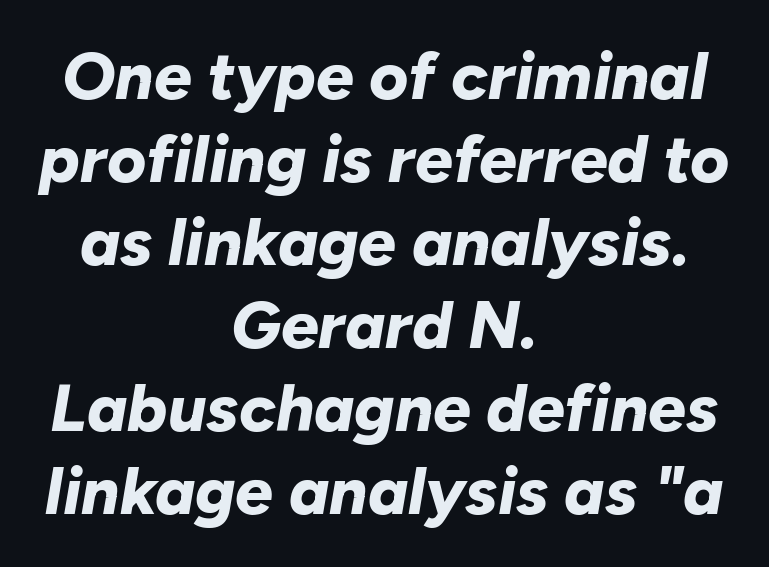
{"italic": "yes", "lean": "right", "slant_degrees": 10, "bold": "yes", "weight": "bold", "width": "normal", "stroke_contrast": "low", "x_height": "medium", "monospaced": "no", "underline": "no", "align": "center", "line_spacing_ratio": 1.24, "letter_spacing": "normal", "letter_spacing_em": 0.0, "glyph_px": 67}
